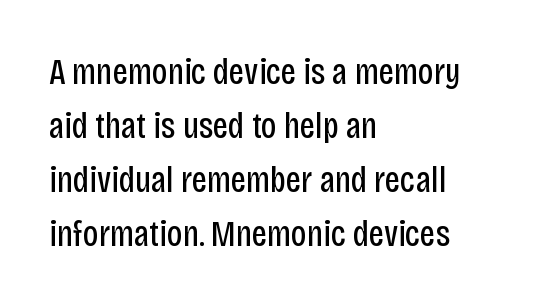
The rendering uses natural spacing where letterforms have individual widths. Lines of text with bare space underneath. The lines are quadded left. The passage shown stacks its lines at a standard gap. You can tell from the bare stems that sans-serif type was used. Default kerning and tracking; the words read as compact shapes.
